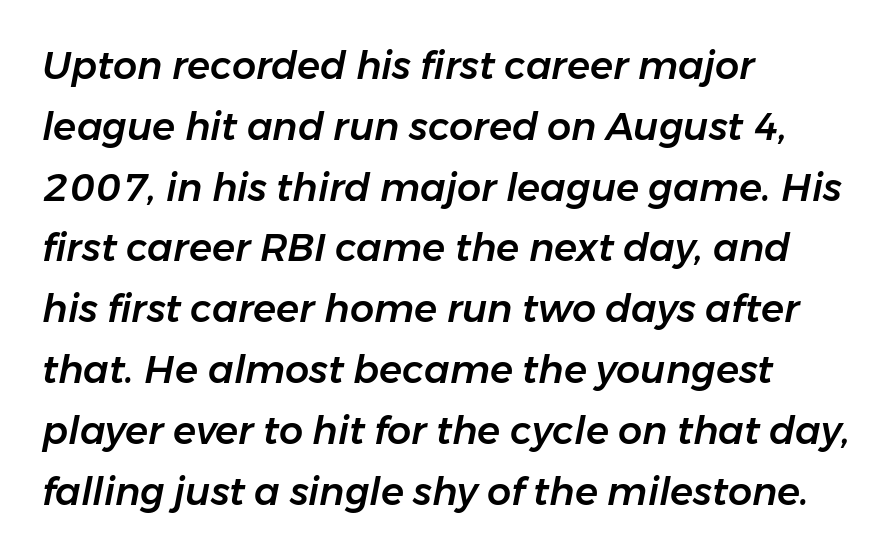
{"italic": "yes", "lean": "right", "slant_degrees": 11, "width": "normal", "stroke_contrast": "low", "x_height": "medium", "monospaced": "no", "underline": "no", "align": "left", "line_spacing": "normal", "line_spacing_ratio": 1.6, "letter_spacing": "normal", "letter_spacing_em": 0.0, "glyph_px": 38}
